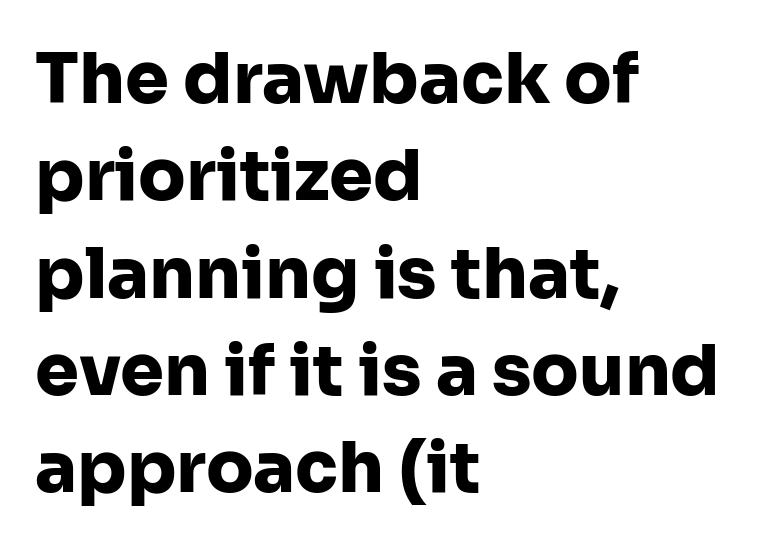
Just letters on the line, the space beneath them empty. How would I describe the line gaps? Plain and ordinary. Inter-character spacing is left at the font's built-in metrics. You'd pick this weight for a headline — it's a proper bold. Ordinary non-slanted type is in use. Stroke terminals: plain, sans-serif.
